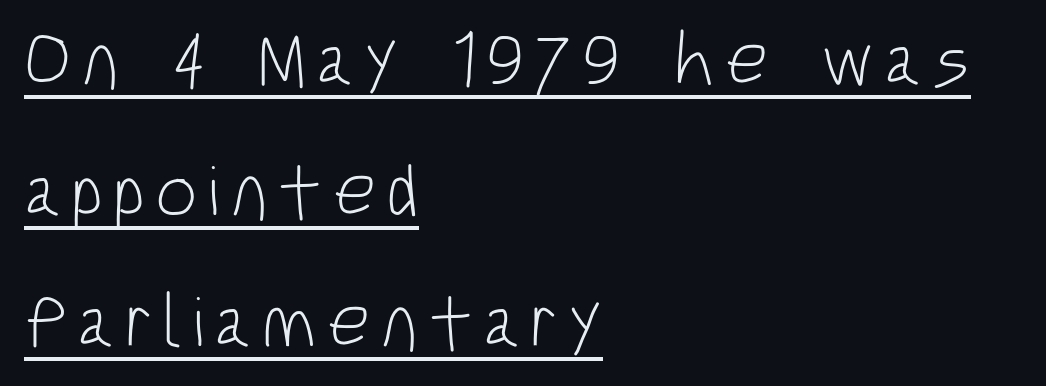
The image shows 75 px light, condensed sans-serif type, upright; set left-aligned, line spacing 1.75x, underlined; low stroke contrast and a large x-height.
